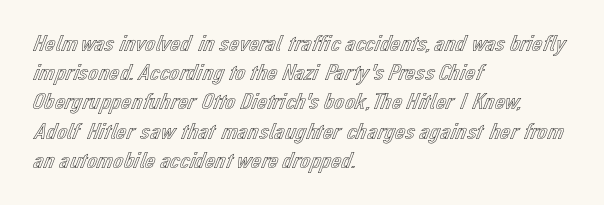
{"underline": "no", "align": "left", "line_spacing": "normal", "line_spacing_ratio": 1.27, "letter_spacing": "normal", "letter_spacing_em": 0.0, "glyph_px": 23}
